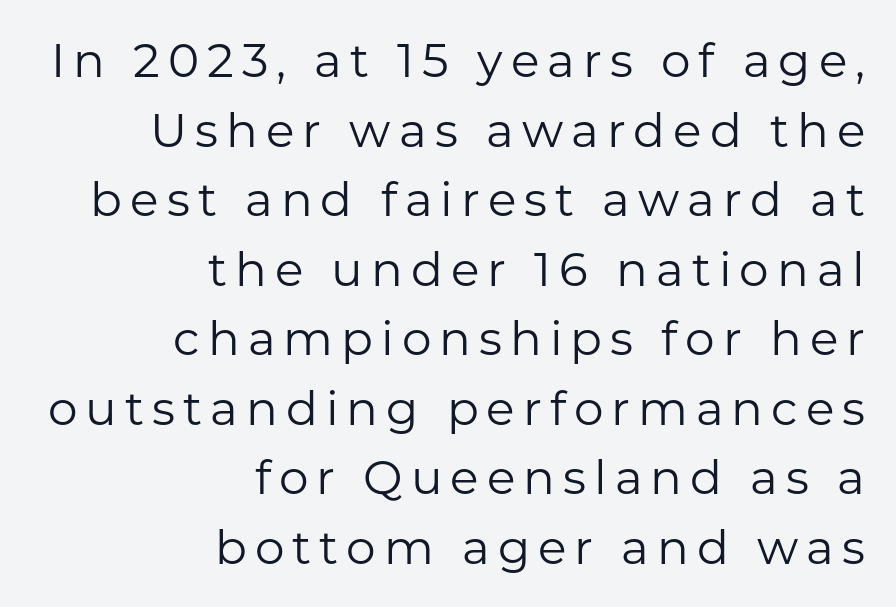
The image shows 47 px regular-weight sans-serif type, upright; set right-aligned, normal line spacing (1.48x), not underlined; low stroke contrast and a medium x-height.
